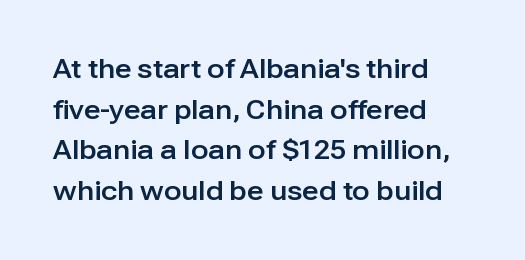
The image shows 26 px text type, upright; set left-aligned, normal line spacing (1.56x), normal letter spacing, not underlined.
